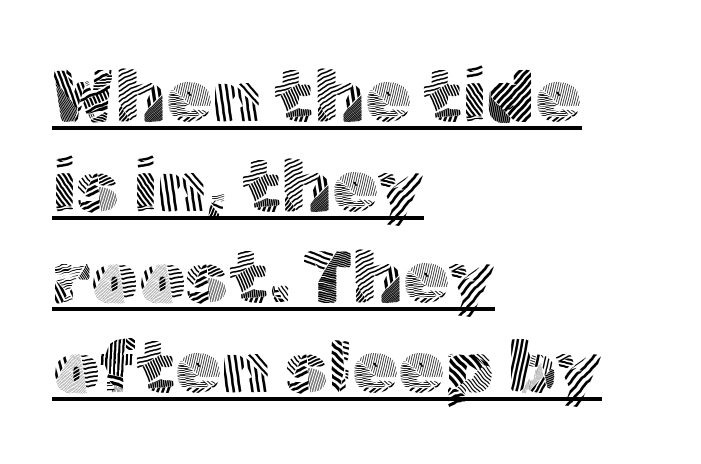
Stems here are at most as thick as an everyday book face. Character widths vary here, with narrow letters taking less room than wide ones. Casual observation: everything's shoved over to the left. Inter-character spacing is left at the font's built-in metrics. In terms of posture, this sample is upright. The face used here appears with an underline applied.
